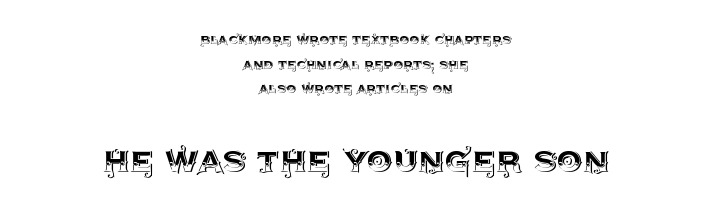
{"italic": "no", "width": "normal", "x_height": "large", "monospaced": "no", "underline": "no", "align": "center", "line_spacing": "normal", "line_spacing_ratio": 1.54, "letter_spacing": "normal", "letter_spacing_em": 0.0, "larger_block": "second", "size_ratio": 2.56, "glyph_px": 41}
